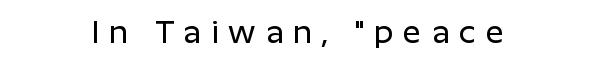
{"serif": "no", "italic": "no", "width": "normal", "stroke_contrast": "low", "x_height": "medium", "monospaced": "no", "underline": "no", "align": "center", "letter_spacing": "wide", "letter_spacing_em": 0.31, "glyph_px": 32}
